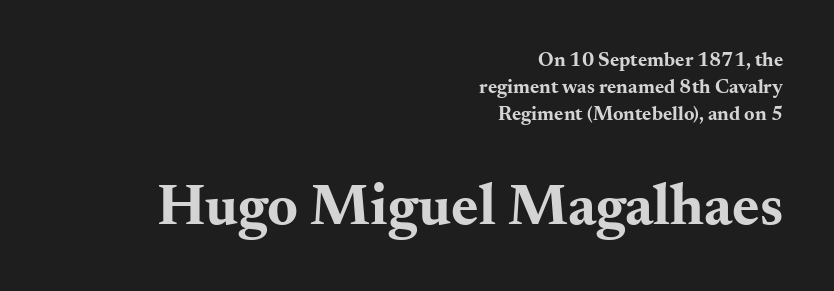
The image shows 59 px bold, wide serif type, upright; set right-aligned, normal line spacing (1.36x), normal letter spacing, not underlined; the second (bottom) block is 2.95x larger; medium stroke contrast and a small x-height.
